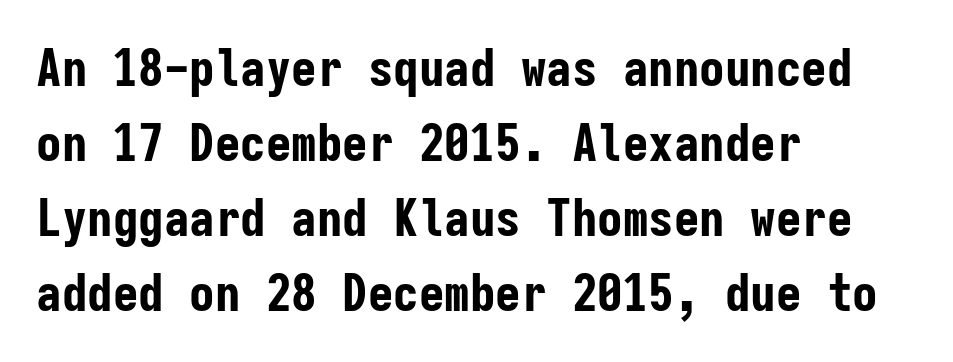
The passage shown has conventional tracking throughout. The face used here is monospaced, like something from a code editor. This rendering features lettering with no underline. The characters look thick and weighty, a clear bold.
